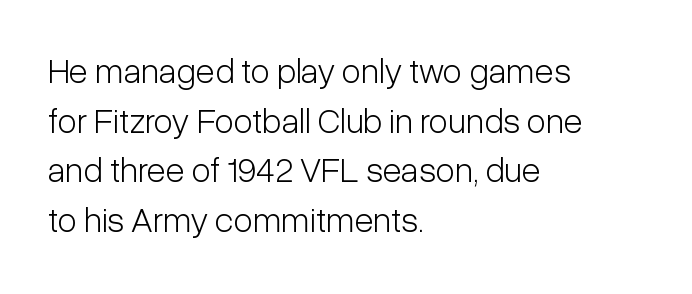
The image shows 35 px light, condensed sans-serif type, upright; set left-aligned, normal line spacing (1.42x), normal letter spacing, not underlined; low stroke contrast and a medium x-height.
